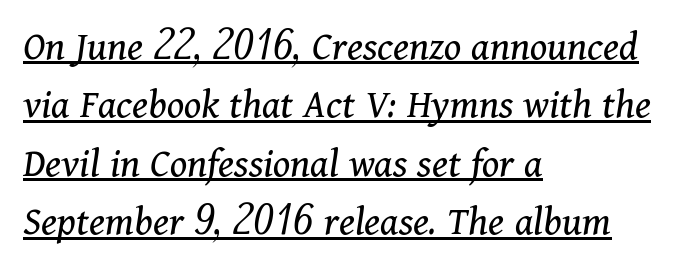
Like a heading marked for emphasis, these lines bear an underscore. Unbolded letterforms with no extra heft. Unlike a clean sans, this face finishes its strokes with serifs. The whole block is typeset with a tilt. Notice how descenders clear the ascenders below comfortably — that's standard leading. You could not count columns in this text — the font is proportionally spaced.
